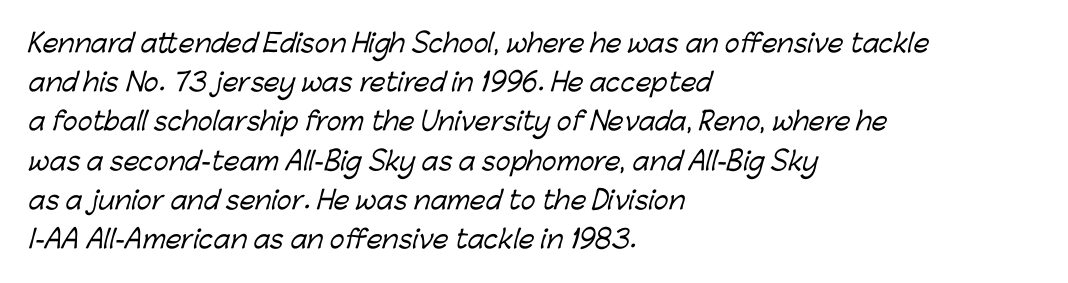
{"underline": "no", "align": "left", "line_spacing": "normal", "line_spacing_ratio": 1.57, "letter_spacing": "normal", "letter_spacing_em": 0.0, "glyph_px": 25}
